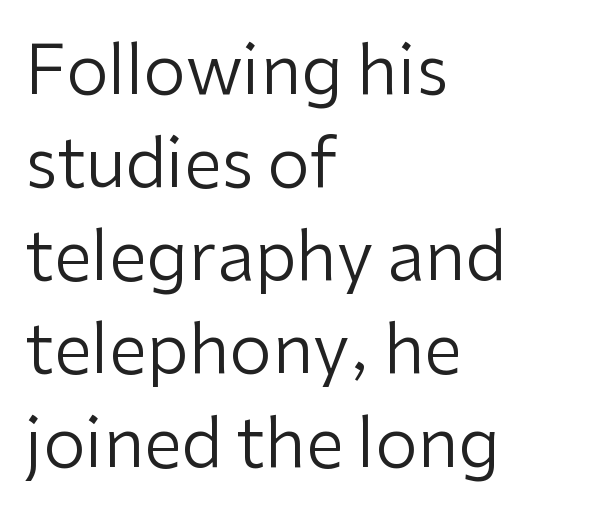
{"serif": "no", "italic": "no", "bold": "no", "weight": "regular", "width": "normal", "stroke_contrast": "low", "x_height": "medium", "monospaced": "no", "underline": "no", "align": "left", "line_spacing": "normal", "line_spacing_ratio": 1.37, "letter_spacing": "normal", "letter_spacing_em": 0.0, "glyph_px": 68}
